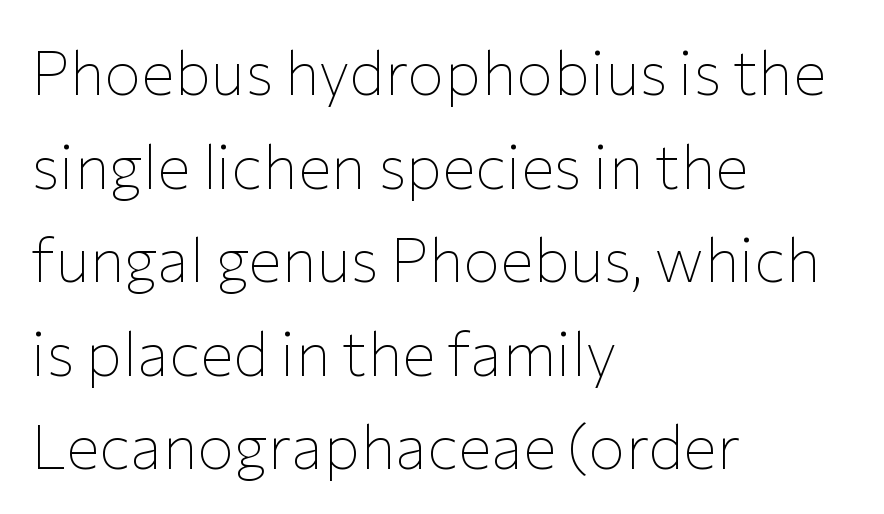
{"serif": "no", "italic": "no", "bold": "no", "weight": "thin", "width": "normal", "stroke_contrast": "low", "x_height": "medium", "monospaced": "no", "underline": "no", "align": "left", "line_spacing": "normal", "line_spacing_ratio": 1.51, "letter_spacing": "normal", "letter_spacing_em": 0.0, "glyph_px": 62}
